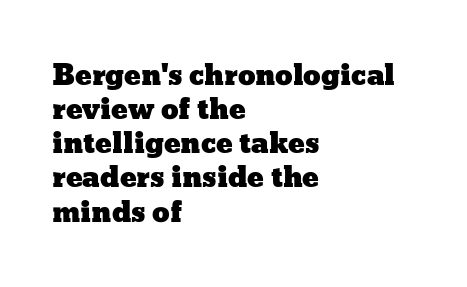
The image shows 28 px wide type, upright; set left-aligned, line spacing 1.22x, normal letter spacing, not underlined; low stroke contrast and a medium x-height.
